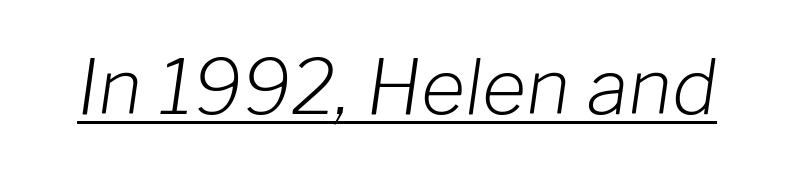
In designer terms, the underline attribute is active on this setting. The typography opts for an oblique posture over an upright one. Here the glyphs are tracked normally, forming tight word shapes. Each letter keeps its own natural width here, so spacing adapts to shape.
